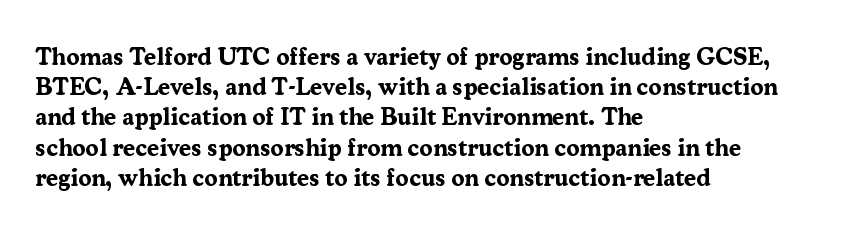
The ragged edge is on the right, which tells us the setting is flush left. The space beneath each line is pristine and unruled. This rendering leaves character spacing at its baseline value. The passage shown stacks its lines at a standard gap. Italic? Not at all — the glyphs are vertical. Emphasis by weight is at full strength: bold.
